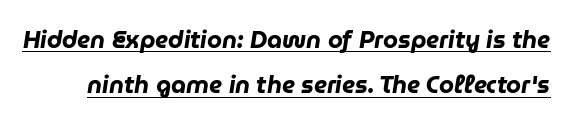
{"italic": "yes", "lean": "right", "slant_degrees": 9, "bold": "yes", "underline": "yes", "line_spacing_ratio": 1.89, "letter_spacing": "normal", "letter_spacing_em": 0.0, "glyph_px": 24}
